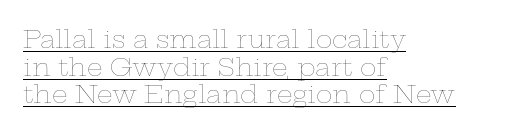
The image shows 25 px text type, upright; set left-aligned, tight line spacing (1.11x), normal letter spacing, underlined.
